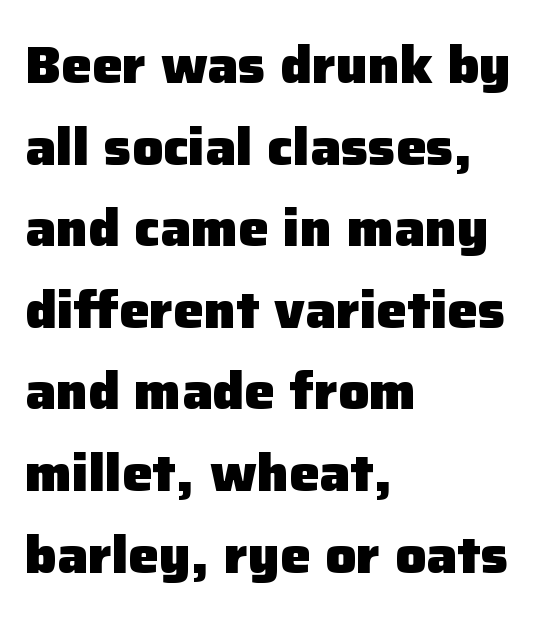
Leftover space on each line is placed entirely after the last word. The zone under the glyphs is completely vacant. This sample uses an upright cut, with every glyph sitting square on the baseline. Note the varied advance widths — an 'i' is clearly narrower than an 'm'. Is the letter spacing exaggerated? No — it looks like the ordinary default.
